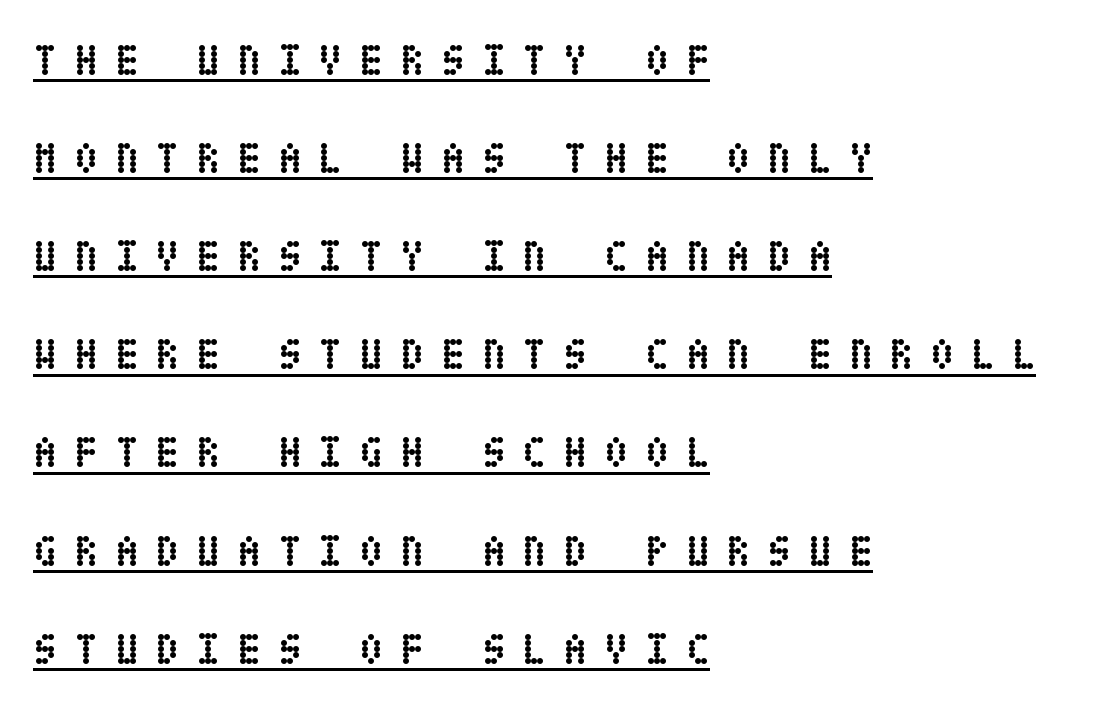
Q: Is the text bold? A: Yes.
Q: Is the text italic (slanted)? A: No, it is upright.
Q: Is the text underlined? A: Yes.
Q: How is the paragraph aligned? A: Left-aligned.
Q: Is the spacing between letters normal or unusually wide? A: Unusually wide.
Q: Is the spacing between lines tight, normal or loose? A: Loose.
Q: Width (condensed, normal, or wide)? A: Condensed.
Q: Stroke contrast? A: Low.
Q: x-height? A: Large.
